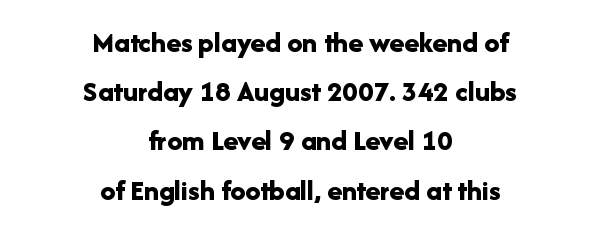
Plain, unruled lines of type. The typesetter chose a symmetrical, centered arrangement here. Regarding leading, the lines here are spaced in the standard way. Upright lettering throughout. Stroke terminals: plain, sans-serif.
